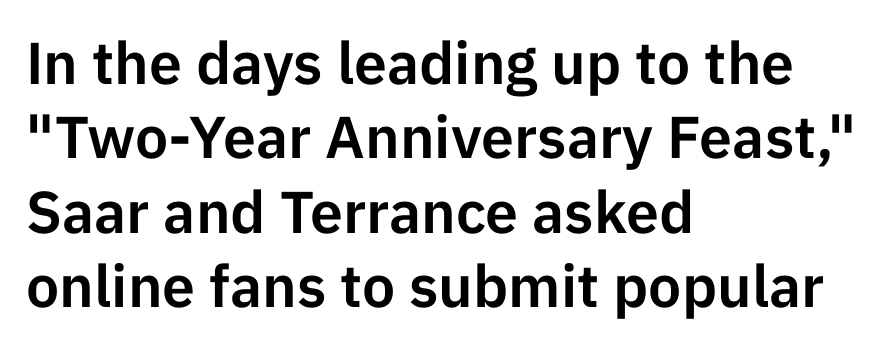
Line spacing here is normal. A sans-serif font was chosen for this passage. Is this a fixed-width face? No — the glyphs have proportional, varying widths. A classic flush-left, rag-right setting is used for this passage. The font's upright variant was chosen for this text. Standard letterfit; no display-style spreading of the glyphs.
